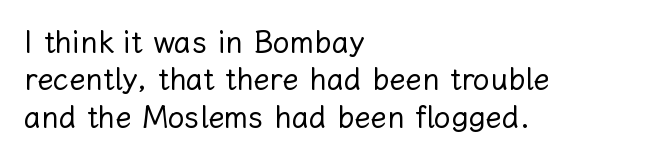
The image shows 30 px regular-weight type, upright; set left-aligned, normal line spacing (1.25x), normal letter spacing, not underlined; low stroke contrast and a medium x-height.
